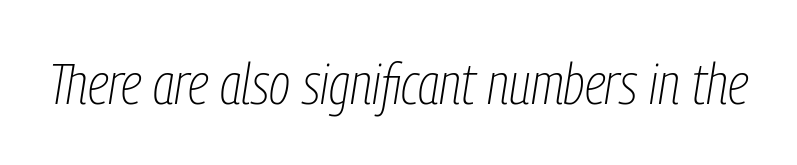
The image shows 57 px thin, condensed type, italic (leaning right); set normal letter spacing, not underlined; low stroke contrast and a medium x-height.
